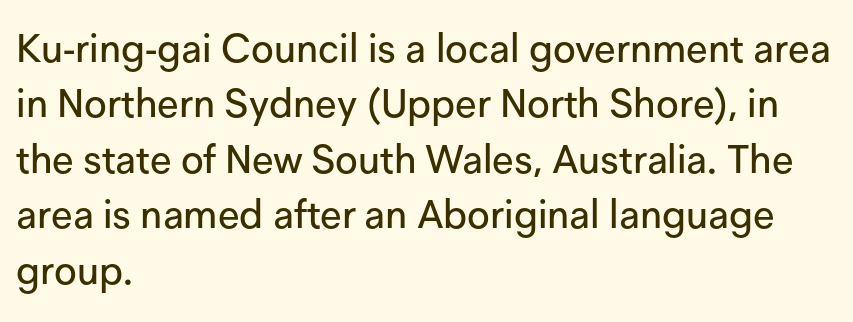
Is this a sans? Yes — the strokes have no serifs. Beneath every word, the page is bare. You can tell it's not italic because the verticals are truly vertical. Alignment: flush left.
